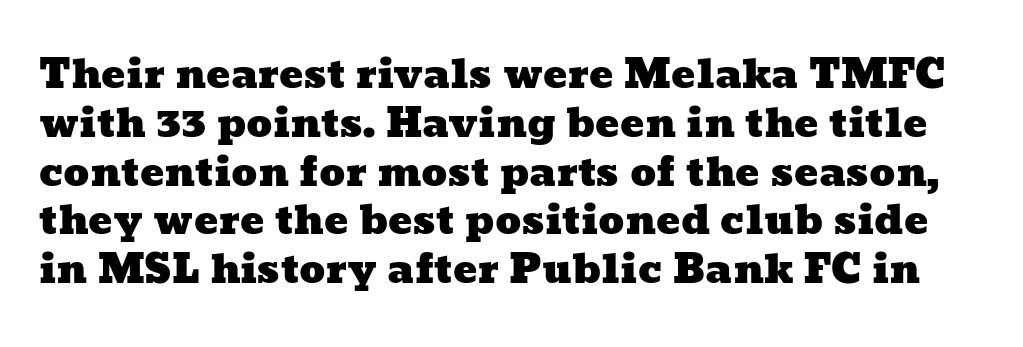
Spacing between characters is what you'd get straight out of the box. Here the designer chose a conventional face with non-uniform glyph widths. The gap between lines stays unmarked.
